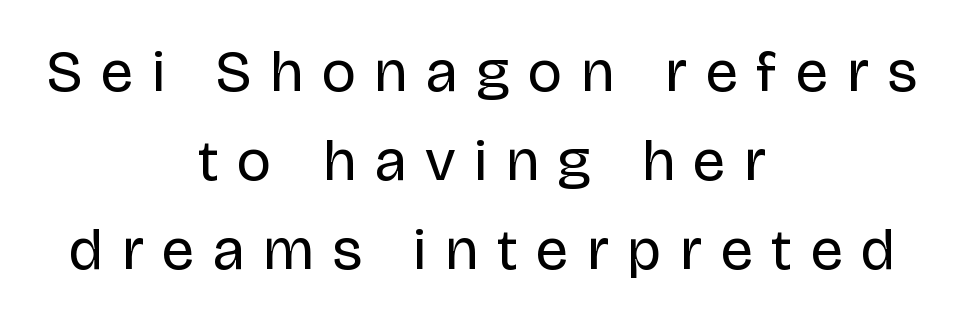
{"serif": "no", "italic": "no", "bold": "no", "weight": "regular", "width": "normal", "stroke_contrast": "low", "x_height": "large", "monospaced": "no", "underline": "no", "align": "center", "line_spacing": "normal", "line_spacing_ratio": 1.51, "letter_spacing": "wide", "letter_spacing_em": 0.32, "glyph_px": 59}
